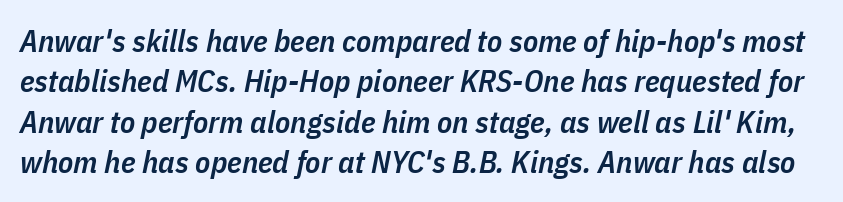
{"italic": "yes", "lean": "right", "slant_degrees": 11, "bold": "semi", "weight": "semibold", "width": "condensed", "stroke_contrast": "low", "x_height": "medium", "monospaced": "no", "underline": "no", "line_spacing": "normal", "line_spacing_ratio": 1.3, "letter_spacing": "normal", "letter_spacing_em": 0.0, "glyph_px": 31}
